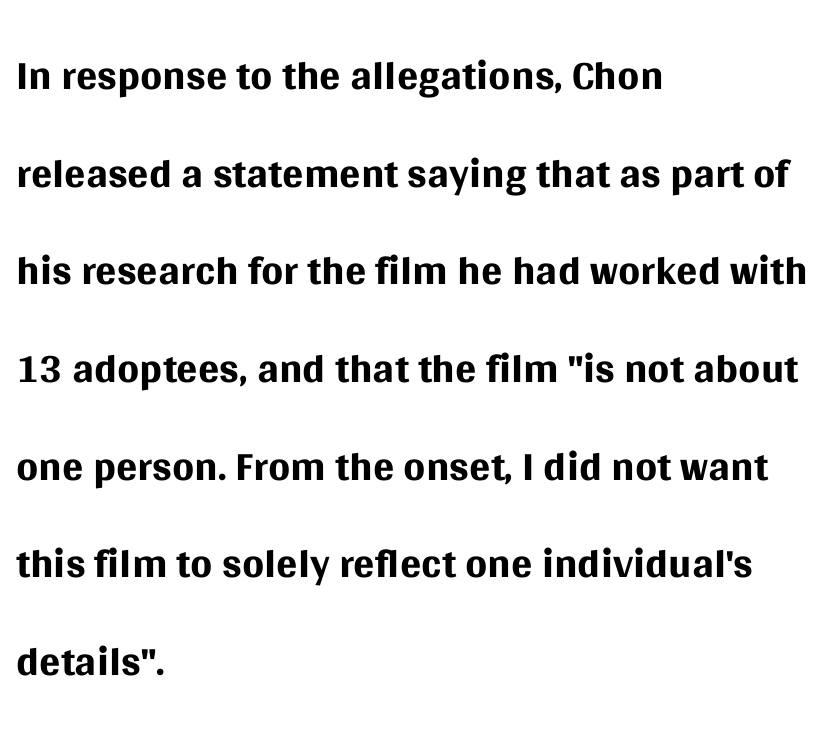
Q: Is the text bold? A: No.
Q: Is the text italic (slanted)? A: No, it is upright.
Q: Is the typeface a serif or a sans-serif typeface? A: Sans-serif.
Q: Is the text underlined? A: No.
Q: How is the paragraph aligned? A: Left-aligned.
Q: Is the spacing between letters normal or unusually wide? A: Normal.
Q: Is the spacing between lines tight, normal or loose? A: Normal.
Q: Width (condensed, normal, or wide)? A: Normal.
Q: Stroke contrast? A: Medium.
Q: x-height? A: Large.
Q: Monospaced? A: No.
